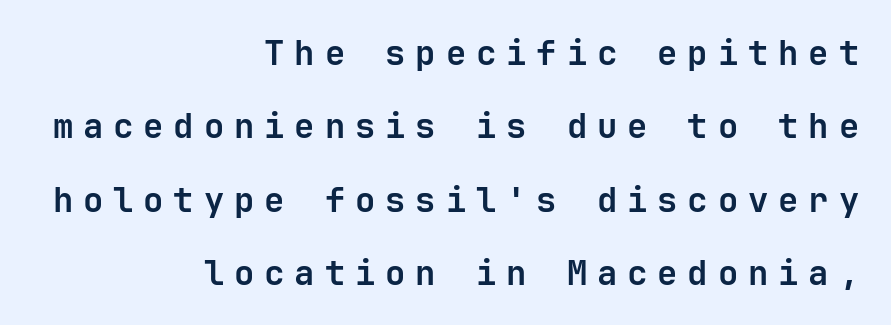
Q: Is the text bold? A: Yes.
Q: Is the text italic (slanted)? A: No, it is upright.
Q: Is the typeface a serif or a sans-serif typeface? A: Sans-serif.
Q: Is the text underlined? A: No.
Q: How is the paragraph aligned? A: Right-aligned.
Q: Is the spacing between letters normal or unusually wide? A: Unusually wide.
Q: Is the spacing between lines tight, normal or loose? A: Loose.
Q: Width (condensed, normal, or wide)? A: Normal.
Q: Stroke contrast? A: Low.
Q: x-height? A: Medium.
